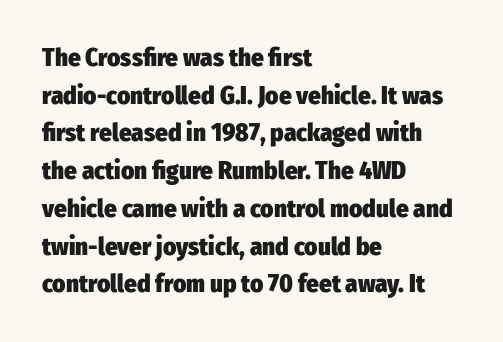
Students, note that the glyphs here touch the page at normal intervals. The vertical gap from one line to the next is medium. The lettering stays uniformly vertical, giving the passage a roman look. The lines are quadded left. Heft: maximum for text — a bold. Type without underlining.
